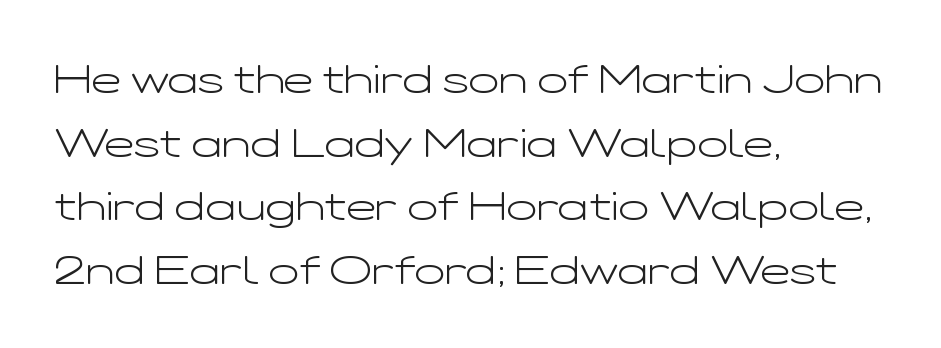
The image shows 40 px light, wide sans-serif type, upright; set left-aligned, normal line spacing (1.59x), normal letter spacing, not underlined; low stroke contrast and a medium x-height.
